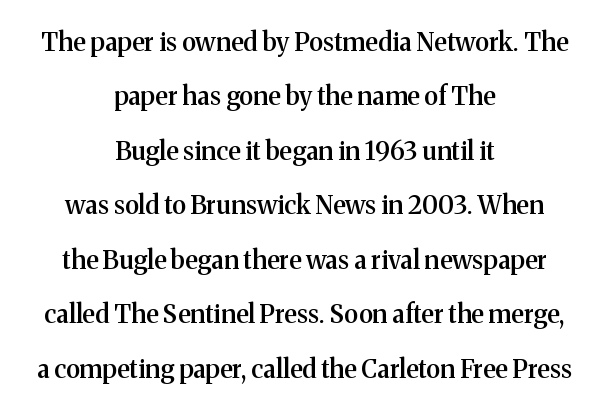
One glance says open: line gaps are wider than usual. The space directly below the letters is spotless. Its strokes are somewhat broadened, the hallmark of semibold type. Each word holds together tightly as a unit, with standard inter-letter gaps.
